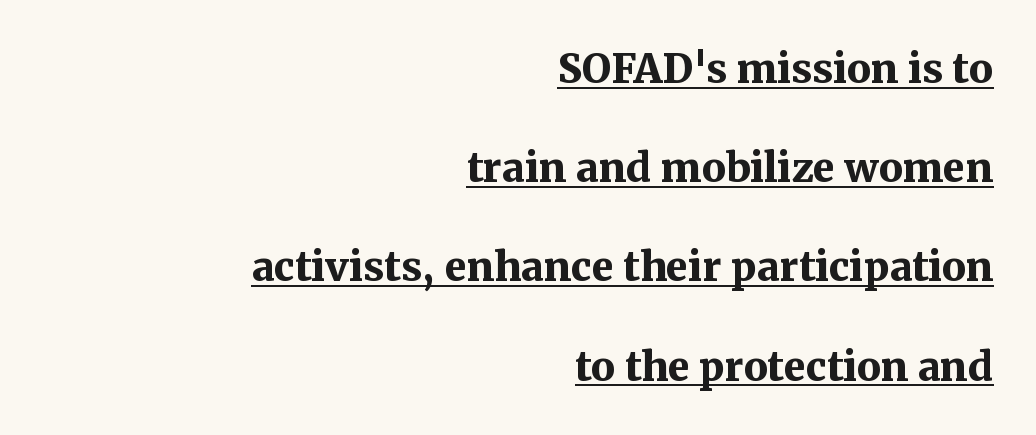
The image shows 40 px bold serif type, upright; set right-aligned, loose line spacing (2.48x), normal letter spacing, underlined; medium stroke contrast and a medium x-height.
